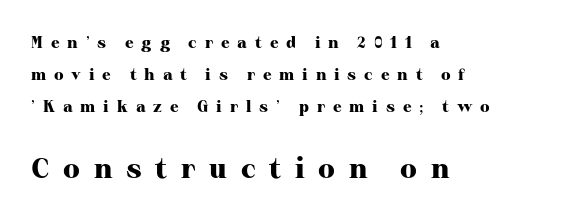
Q: Is the text bold? A: Yes.
Q: Is the text italic (slanted)? A: No, it is upright.
Q: Is the typeface a serif or a sans-serif typeface? A: Serif.
Q: Is the text underlined? A: No.
Q: How is the paragraph aligned? A: Left-aligned.
Q: Is the spacing between letters normal or unusually wide? A: Unusually wide.
Q: Is the spacing between lines tight, normal or loose? A: Loose.
Q: Which block of text is set in a larger size, the first (top) or the second (bottom)? A: The second (bottom) one.
Q: Width (condensed, normal, or wide)? A: Normal.
Q: Stroke contrast? A: High.
Q: x-height? A: Medium.
Q: Monospaced? A: No.
